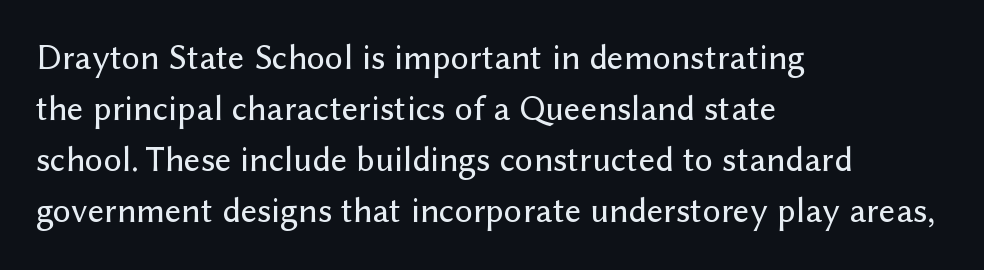
Q: Is the text italic (slanted)? A: No, it is upright.
Q: Is the typeface a serif or a sans-serif typeface? A: Sans-serif.
Q: Is the text underlined? A: No.
Q: How is the paragraph aligned? A: Left-aligned.
Q: Is the spacing between letters normal or unusually wide? A: Normal.
Q: Is the spacing between lines tight, normal or loose? A: Normal.
Q: Width (condensed, normal, or wide)? A: Normal.
Q: Stroke contrast? A: Low.
Q: x-height? A: Medium.
Q: Monospaced? A: No.
